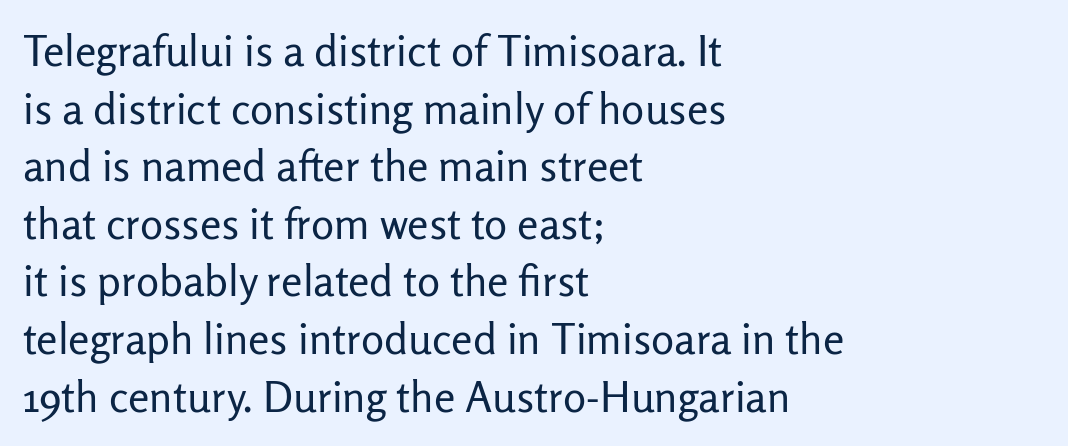
The text block is weighted toward the left margin, trailing off unevenly rightward. Glance below the letters and you will spot only blank space. Nothing heavy about these letters — not bold at all. Upright lettering throughout.
